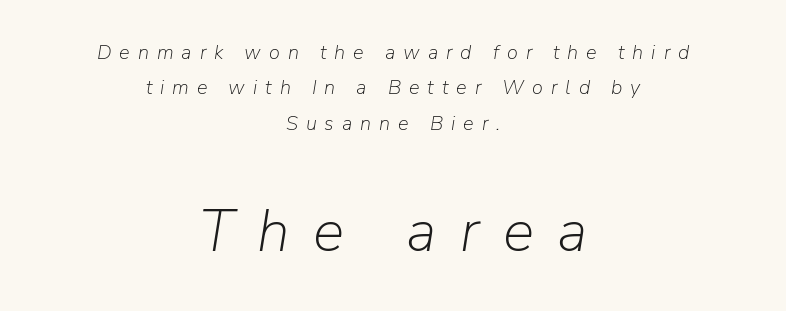
The image shows 59 px light type, italic (leaning right); set centered, line spacing 1.77x, unusually wide letter spacing (+0.4 em), not underlined; the second (bottom) block is 2.95x larger; low stroke contrast and a medium x-height.
